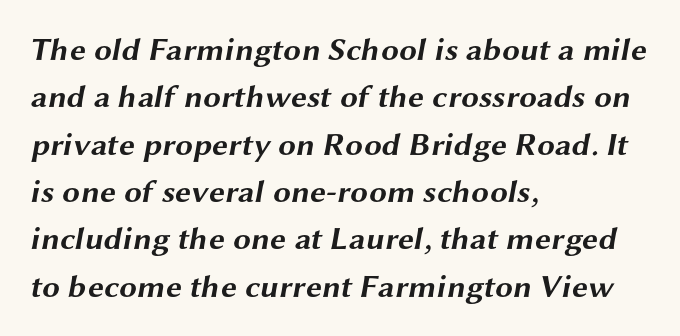
The image shows 32 px bold, wide sans-serif type; set left-aligned, normal line spacing (1.48x), normal letter spacing, not underlined; medium stroke contrast and a medium x-height.
